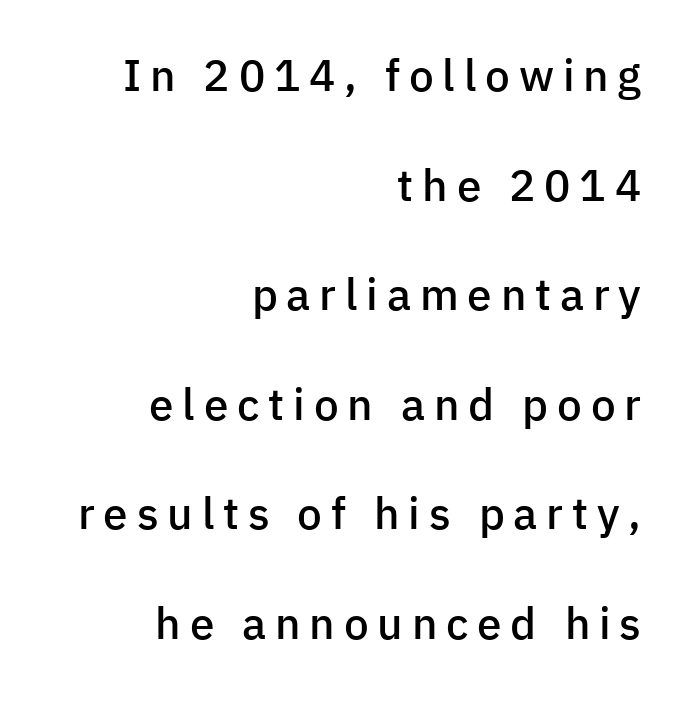
{"serif": "no", "italic": "no", "bold": "semi", "weight": "semibold", "width": "normal", "stroke_contrast": "low", "x_height": "medium", "monospaced": "no", "underline": "no", "align": "right", "line_spacing": "loose", "line_spacing_ratio": 2.49, "letter_spacing": "wide", "letter_spacing_em": 0.2, "glyph_px": 44}
